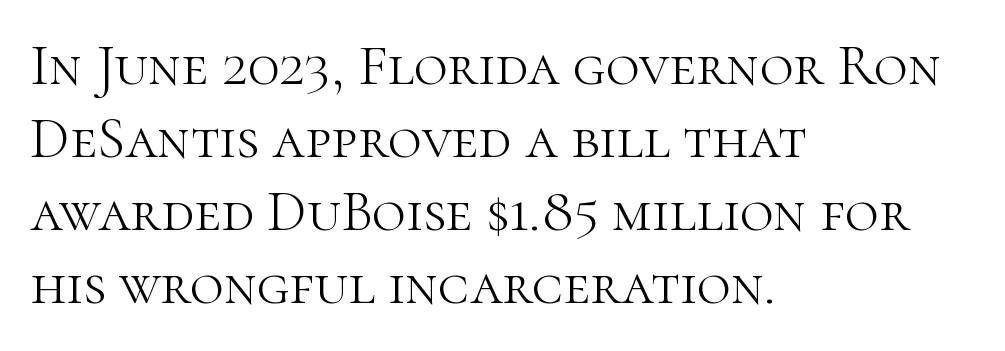
Is there any slant? The stems are plumb. Default kerning and tracking; the words read as compact shapes. The strokes are not fattened; the text isn't bold. Teacher's note: observe the even left margin — that is flush-left alignment.
